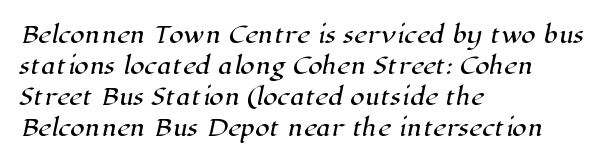
{"underline": "no", "align": "left", "line_spacing": "normal", "line_spacing_ratio": 1.35, "letter_spacing": "normal", "letter_spacing_em": 0.0, "glyph_px": 23}
